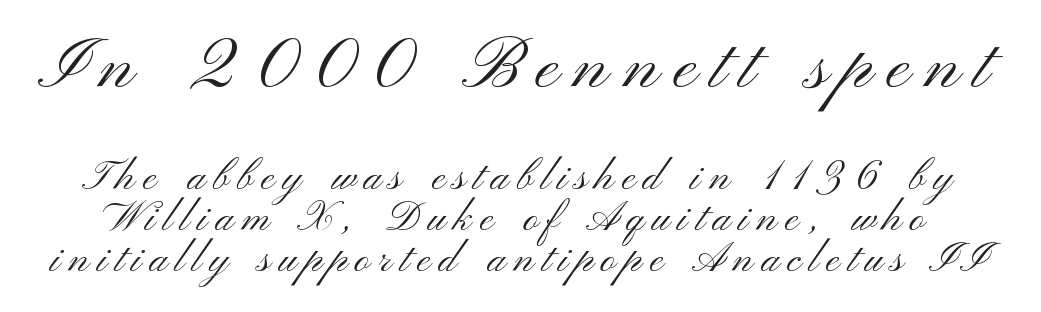
{"serif": "no", "bold": "no", "weight": "light", "width": "wide", "stroke_contrast": "medium", "x_height": "small", "monospaced": "no", "underline": "no", "line_spacing": "tight", "line_spacing_ratio": 1.0, "letter_spacing": "wide", "letter_spacing_em": 0.2, "larger_block": "first", "size_ratio": 1.73, "glyph_px": 71}
